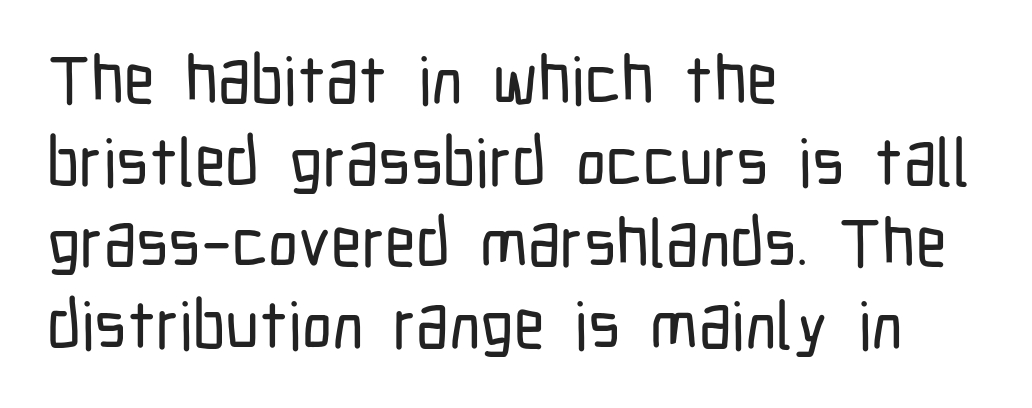
The image shows 67 px condensed sans-serif type, upright; set left-aligned, line spacing 1.22x, normal letter spacing, not underlined; low stroke contrast and a medium x-height.
